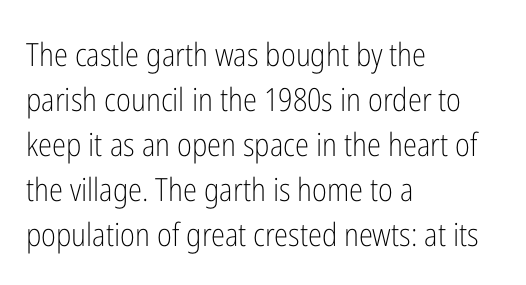
{"serif": "no", "italic": "no", "bold": "no", "weight": "light", "width": "condensed", "stroke_contrast": "low", "x_height": "medium", "monospaced": "no", "underline": "no", "align": "left", "line_spacing": "normal", "line_spacing_ratio": 1.41, "letter_spacing": "normal", "letter_spacing_em": 0.0, "glyph_px": 32}
